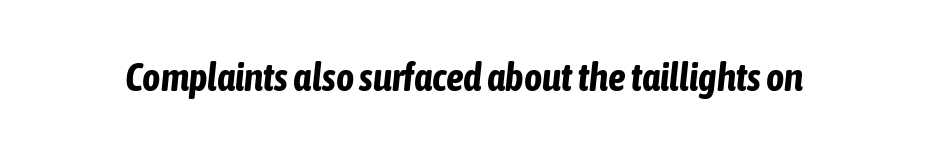
Q: Is the text bold? A: Yes.
Q: Is the text italic (slanted)? A: Yes, it leans right by about 6 degrees.
Q: Is the text underlined? A: No.
Q: Is the spacing between letters normal or unusually wide? A: Normal.
Q: Width (condensed, normal, or wide)? A: Condensed.
Q: Stroke contrast? A: Low.
Q: x-height? A: Medium.
Q: Monospaced? A: No.
